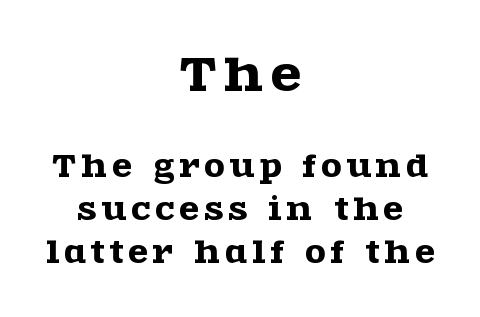
The image shows 44 px wide serif type, upright; set centered, normal line spacing (1.49x), not underlined; the first (top) block is 1.52x larger; a large x-height.
